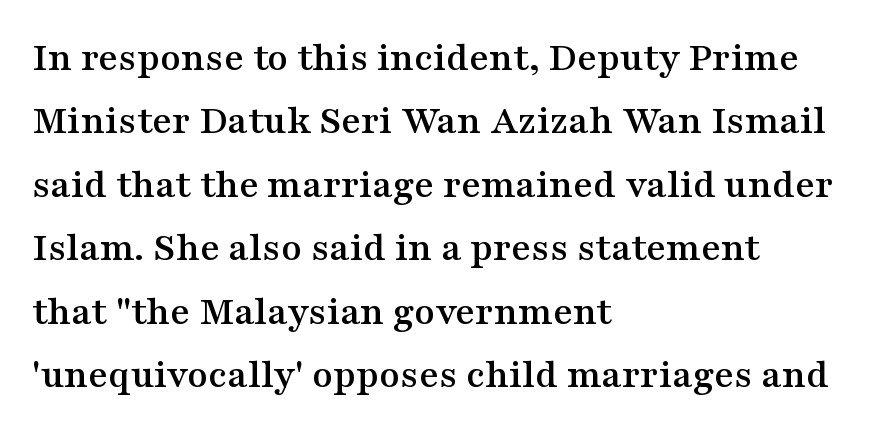
{"serif": "yes", "italic": "no", "width": "wide", "stroke_contrast": "medium", "x_height": "medium", "monospaced": "no", "underline": "no", "align": "left", "line_spacing": "normal", "line_spacing_ratio": 1.51, "letter_spacing": "normal", "letter_spacing_em": 0.0, "glyph_px": 42}
